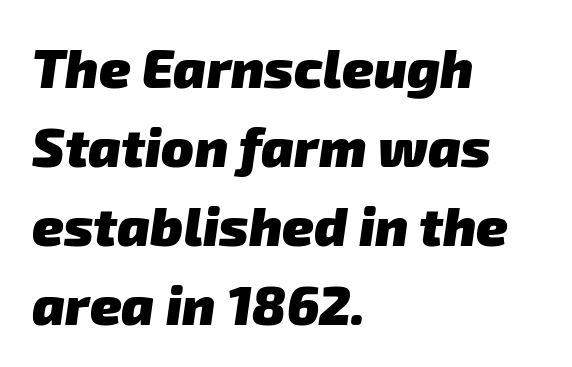
{"serif": "no", "bold": "yes", "weight": "heavy", "width": "normal", "stroke_contrast": "low", "x_height": "medium", "monospaced": "no", "underline": "no", "align": "left", "line_spacing": "normal", "line_spacing_ratio": 1.46, "letter_spacing": "normal", "letter_spacing_em": 0.0, "glyph_px": 54}
